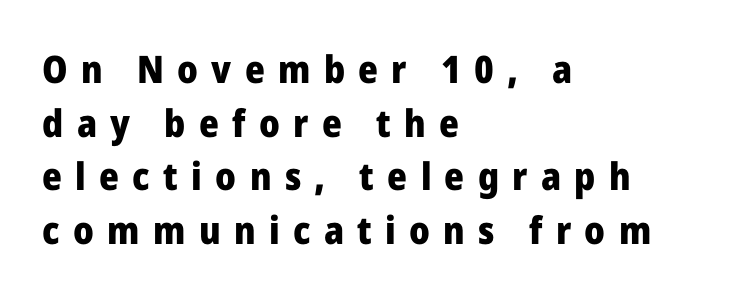
Q: Is the text bold? A: Yes.
Q: Is the text italic (slanted)? A: No, it is upright.
Q: Is the typeface a serif or a sans-serif typeface? A: Sans-serif.
Q: Is the text underlined? A: No.
Q: How is the paragraph aligned? A: Left-aligned.
Q: Is the spacing between letters normal or unusually wide? A: Unusually wide.
Q: Is the spacing between lines tight, normal or loose? A: Normal.
Q: Width (condensed, normal, or wide)? A: Normal.
Q: Stroke contrast? A: Low.
Q: x-height? A: Medium.
Q: Monospaced? A: No.
